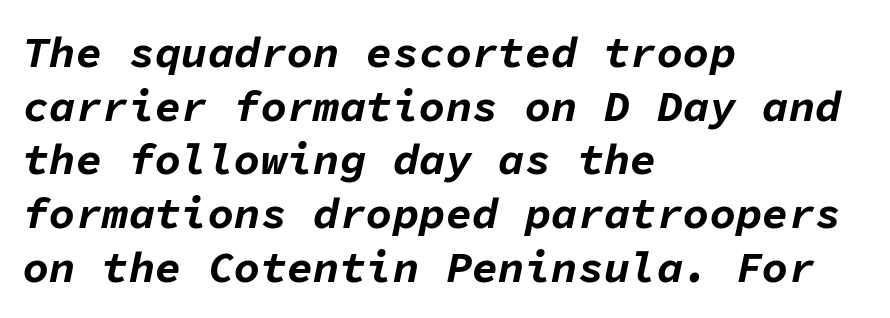
{"italic": "yes", "lean": "right", "slant_degrees": 11, "bold": "yes", "weight": "bold", "width": "normal", "stroke_contrast": "low", "x_height": "medium", "monospaced": "yes", "underline": "no", "align": "left", "line_spacing_ratio": 1.22, "letter_spacing": "normal", "letter_spacing_em": 0.0, "glyph_px": 44}
